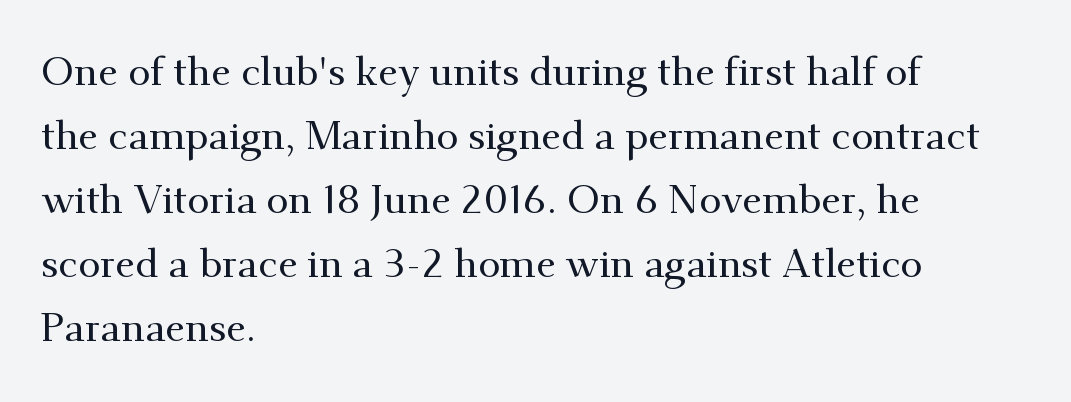
Q: Is the text italic (slanted)? A: No, it is upright.
Q: Is the typeface a serif or a sans-serif typeface? A: Serif.
Q: Is the text underlined? A: No.
Q: How is the paragraph aligned? A: Left-aligned.
Q: Is the spacing between letters normal or unusually wide? A: Normal.
Q: Is the spacing between lines tight, normal or loose? A: Normal.
Q: Width (condensed, normal, or wide)? A: Normal.
Q: Stroke contrast? A: Medium.
Q: x-height? A: Small.
Q: Monospaced? A: No.
